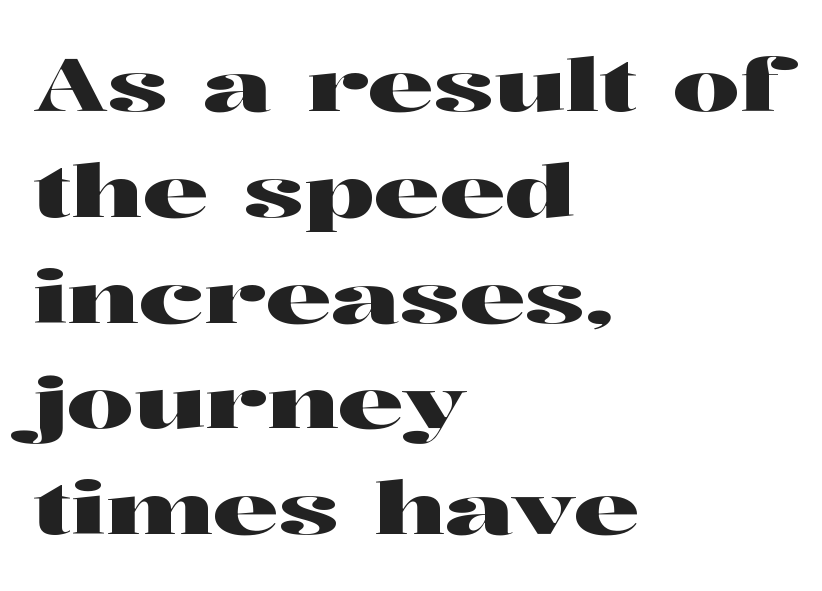
{"serif": "yes", "italic": "no", "width": "wide", "stroke_contrast": "high", "x_height": "medium", "monospaced": "no", "underline": "no", "align": "left", "line_spacing": "normal", "line_spacing_ratio": 1.43, "letter_spacing": "normal", "letter_spacing_em": 0.0, "glyph_px": 74}
